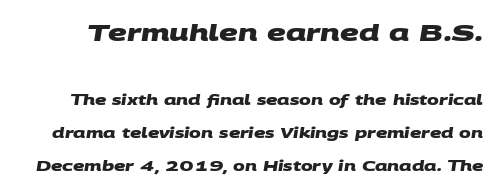
{"bold": "yes", "underline": "no", "line_spacing": "loose", "line_spacing_ratio": 2.37, "letter_spacing": "normal", "letter_spacing_em": 0.0, "larger_block": "first", "size_ratio": 1.64, "glyph_px": 23}
